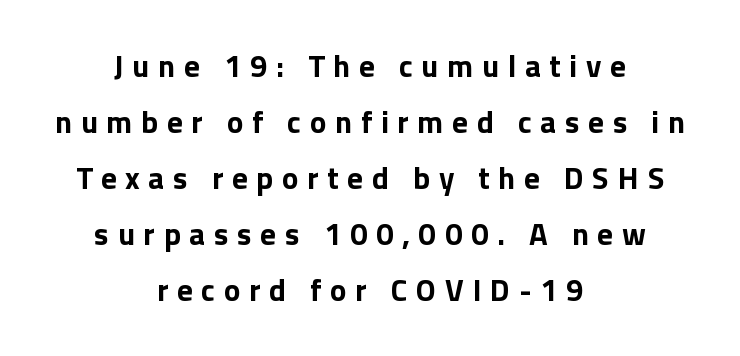
{"serif": "no", "italic": "no", "bold": "yes", "weight": "bold", "width": "normal", "stroke_contrast": "low", "x_height": "medium", "monospaced": "no", "underline": "no", "align": "center", "line_spacing_ratio": 1.81, "letter_spacing": "wide", "letter_spacing_em": 0.28, "glyph_px": 31}
